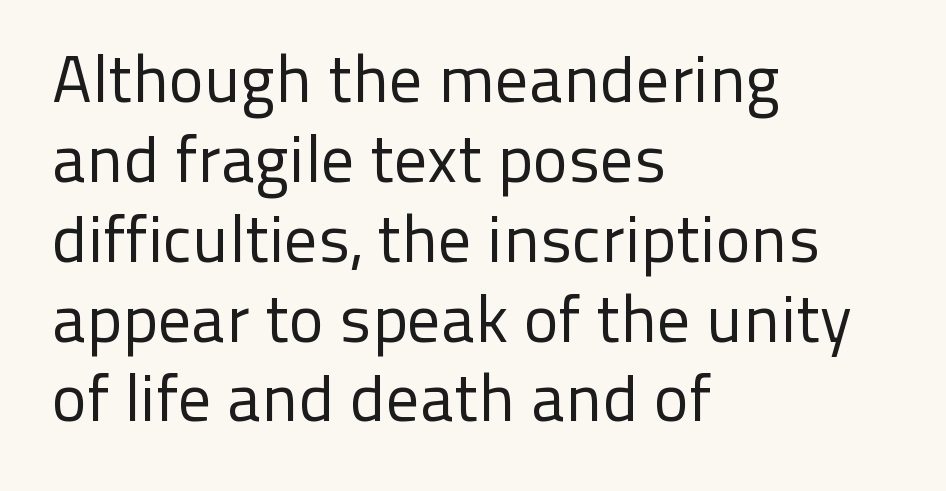
Q: Is the text bold? A: No.
Q: Is the text italic (slanted)? A: No, it is upright.
Q: Is the typeface a serif or a sans-serif typeface? A: Sans-serif.
Q: Is the text underlined? A: No.
Q: How is the paragraph aligned? A: Left-aligned.
Q: Is the spacing between letters normal or unusually wide? A: Normal.
Q: Width (condensed, normal, or wide)? A: Normal.
Q: Stroke contrast? A: Low.
Q: x-height? A: Medium.
Q: Monospaced? A: No.
